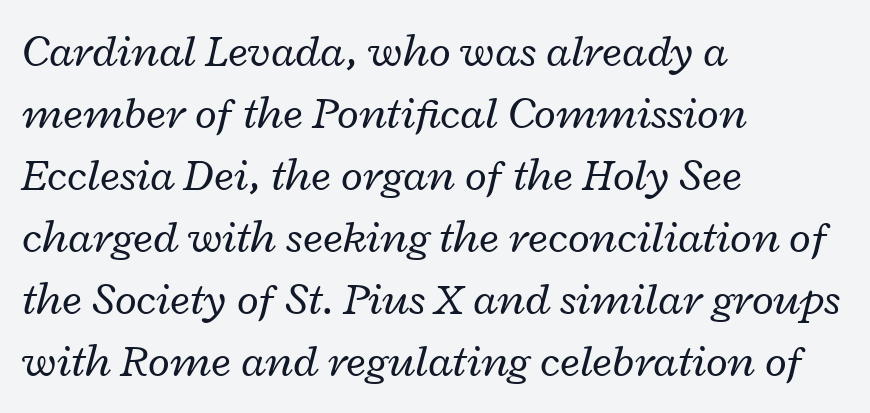
Does the lettering tilt? It does — this is italic. This reads as an unemphasized weight, regular at the heaviest. How are the letters spaced? Ordinarily, with no added tracking. Words float on clear page, feet unadorned.
